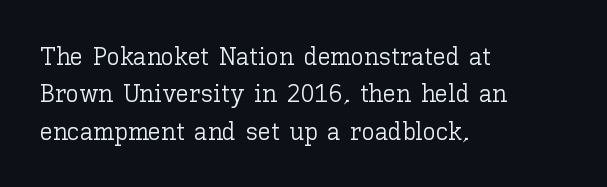
{"italic": "no", "bold": "no", "underline": "no", "align": "left", "line_spacing": "normal", "line_spacing_ratio": 1.44, "letter_spacing": "normal", "letter_spacing_em": 0.0, "glyph_px": 26}
